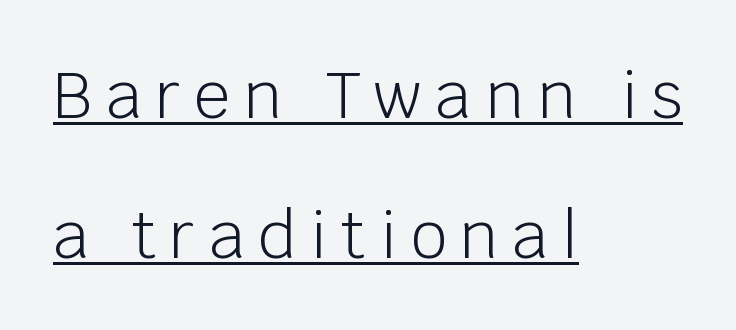
The image shows 64 px light sans-serif type, upright; set left-aligned, loose line spacing (2.18x), unusually wide letter spacing (+0.21 em), underlined; low stroke contrast and a large x-height.
